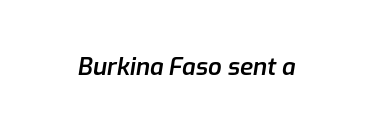
The image shows 24 px text type, italic (leaning right); set normal letter spacing, not underlined.
